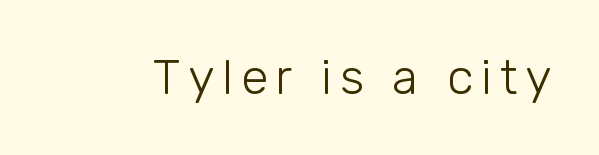
The image shows 49 px light sans-serif type, upright; set not underlined; low stroke contrast and a medium x-height.
